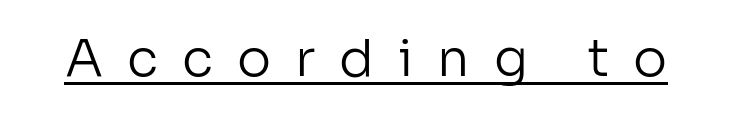
Caption: face not bold, strokes unweighted. This is roman type, the default non-slanted kind. Underlined type. A typesetter would label this face a sans.
